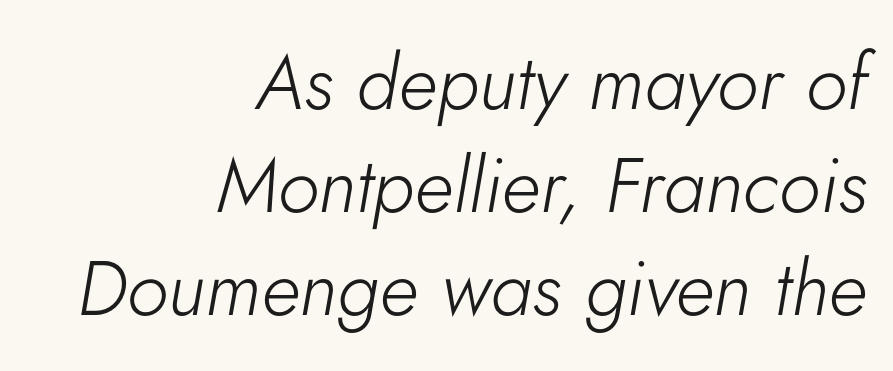
Vertically, the passage feels balanced, rows spaced as you'd expect. The string is rendered with underlining switched off. The letters are slanted; this is an italic face. Weight: not bold — regular or lighter.
